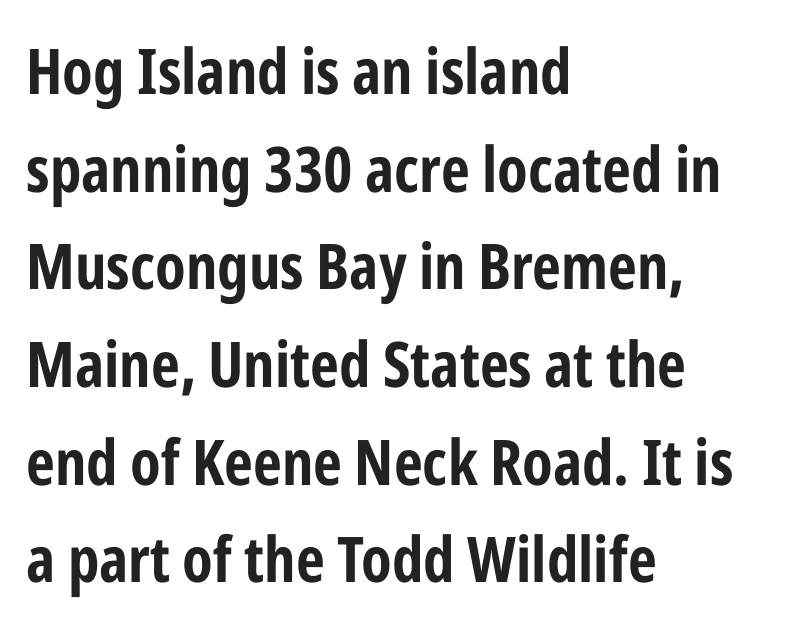
{"serif": "no", "italic": "no", "bold": "yes", "weight": "bold", "width": "condensed", "stroke_contrast": "low", "x_height": "medium", "monospaced": "no", "underline": "no", "align": "left", "line_spacing": "normal", "line_spacing_ratio": 1.55, "letter_spacing": "normal", "letter_spacing_em": 0.0, "glyph_px": 63}
